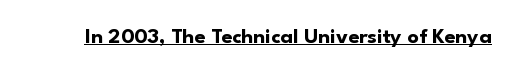
The image shows 22 px bold type, upright; set normal letter spacing, underlined.
